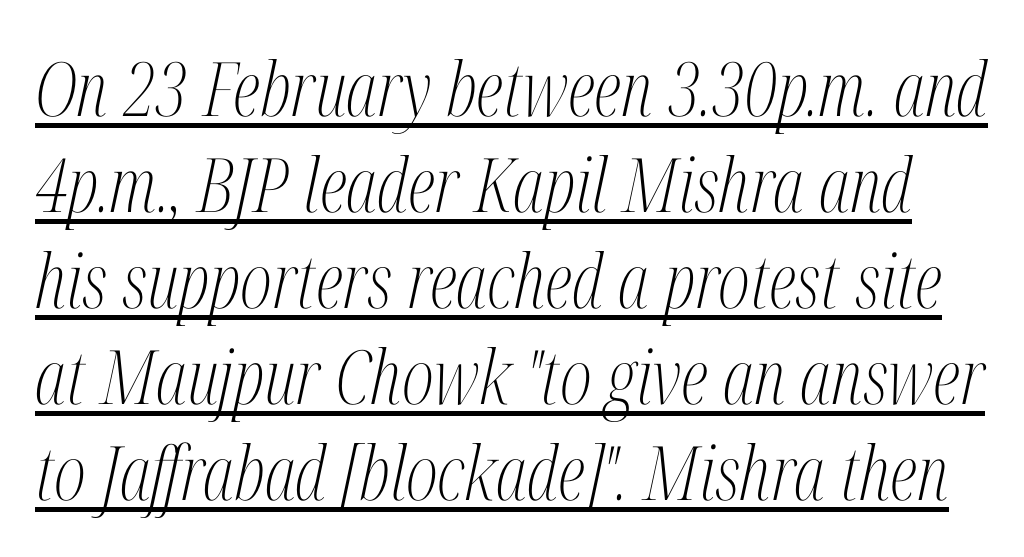
Q: Is the text bold? A: No.
Q: Is the text italic (slanted)? A: Yes, it leans right by about 12 degrees.
Q: Is the typeface a serif or a sans-serif typeface? A: Serif.
Q: Is the text underlined? A: Yes.
Q: Is the spacing between letters normal or unusually wide? A: Normal.
Q: Is the spacing between lines tight, normal or loose? A: Normal.
Q: Width (condensed, normal, or wide)? A: Condensed.
Q: Stroke contrast? A: Medium.
Q: x-height? A: Medium.
Q: Monospaced? A: No.
